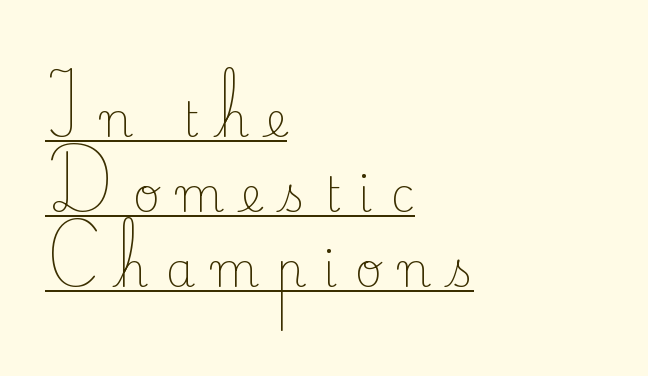
The letters advance in unequal steps, a hallmark of proportional type. This is underlined copy, the kind a proofreader might mark for attention. A student would call this left alignment; a typographer would say flush left, rag right. I'd call this a serif setting — the letters wear small feet. The rendering inserts visible extra space after every character. A quiet, ordinary-to-light weight characterises the typeface.
